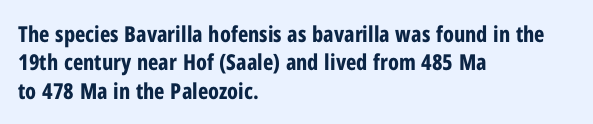
The image shows 22 px bold type, upright; set left-aligned, normal line spacing (1.29x), normal letter spacing, not underlined.
